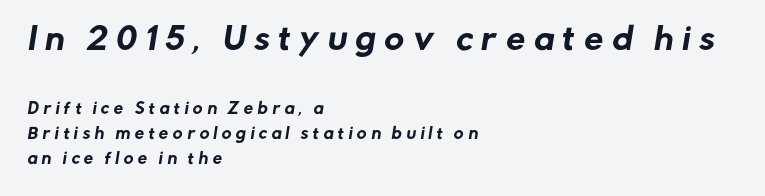
Are there feet on the stems? There aren't — it's a sans. Caption: expanded tracking, letters set apart. The earlier block is typeset at a bigger size than the later block. Each row of text sits above clean, open space. Alignment: flush left.
